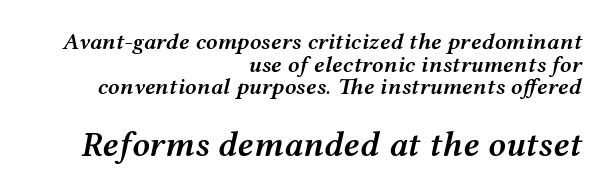
The image shows 35 px semibold, wide type, italic (leaning right); set right-aligned, tight line spacing (0.98x), normal letter spacing, not underlined; the second (bottom) block is 1.52x larger; medium stroke contrast and a medium x-height.
